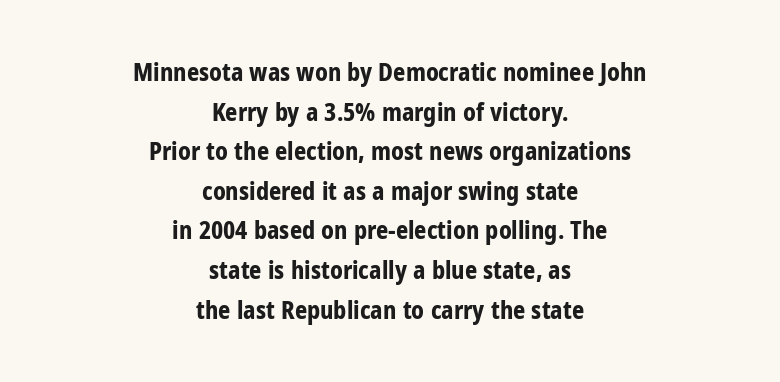
Q: Is the text bold? A: Yes.
Q: Is the text italic (slanted)? A: No, it is upright.
Q: Is the text underlined? A: No.
Q: How is the paragraph aligned? A: Centered.
Q: Is the spacing between letters normal or unusually wide? A: Normal.
Q: Is the spacing between lines tight, normal or loose? A: Normal.
